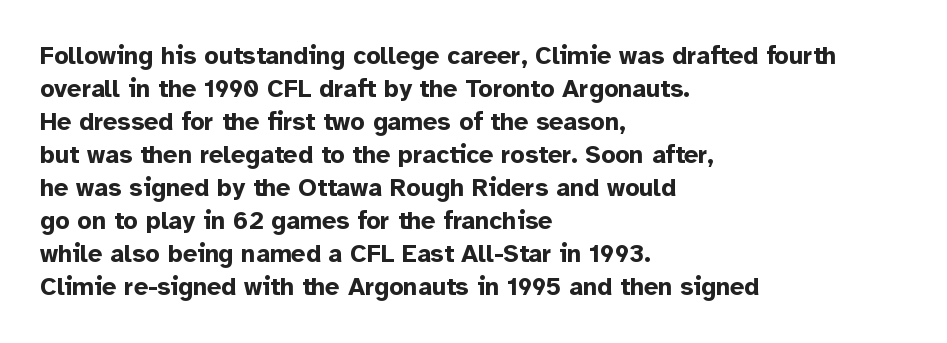
{"italic": "no", "bold": "yes", "underline": "no", "align": "left", "line_spacing": "normal", "line_spacing_ratio": 1.32, "letter_spacing": "normal", "letter_spacing_em": 0.0, "glyph_px": 25}
